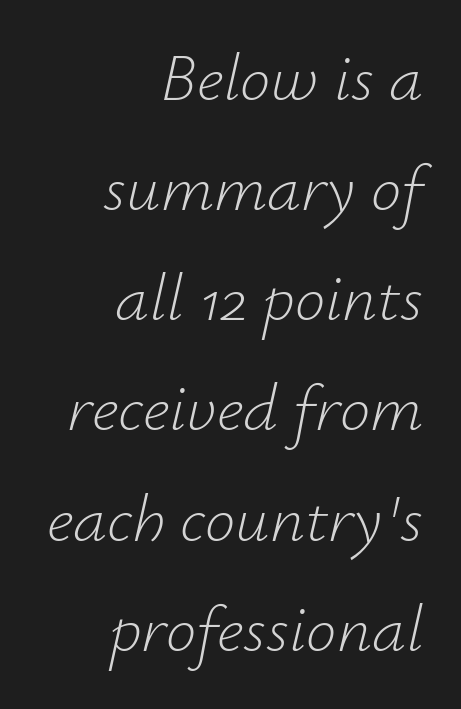
Q: Is the text bold? A: No.
Q: Is the text italic (slanted)? A: Yes, it leans right by about 12 degrees.
Q: Is the text underlined? A: No.
Q: How is the paragraph aligned? A: Right-aligned.
Q: Is the spacing between letters normal or unusually wide? A: Normal.
Q: Is the spacing between lines tight, normal or loose? A: Normal.
Q: Width (condensed, normal, or wide)? A: Normal.
Q: Stroke contrast? A: Low.
Q: x-height? A: Small.
Q: Monospaced? A: No.
